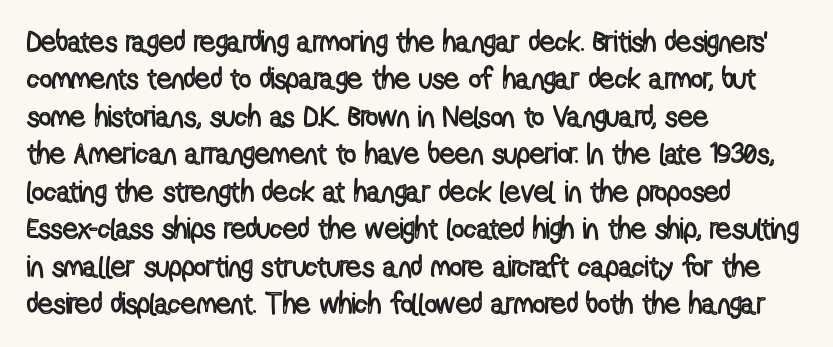
Students, observe: this is what conventionally led text looks like. Spacing between characters is what you'd get straight out of the box. This rendering uses left alignment, leaving the right contour irregular. Anything drawn beneath the words? Only blank space.
